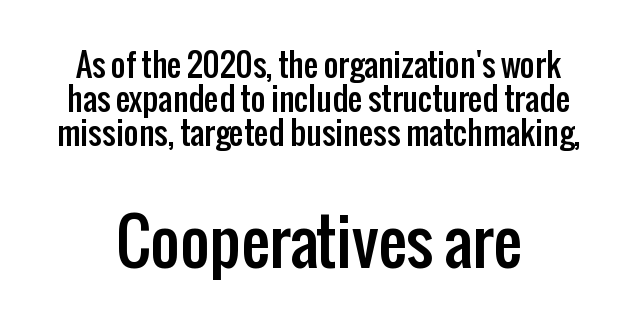
The image shows 63 px condensed sans-serif type, upright; set centered, tight line spacing (1.07x), normal letter spacing, not underlined; the second (bottom) block is 1.97x larger; low stroke contrast and a medium x-height.
